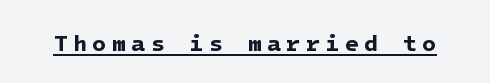
The image shows 23 px bold type; set unusually wide letter spacing (+0.23 em), underlined.
